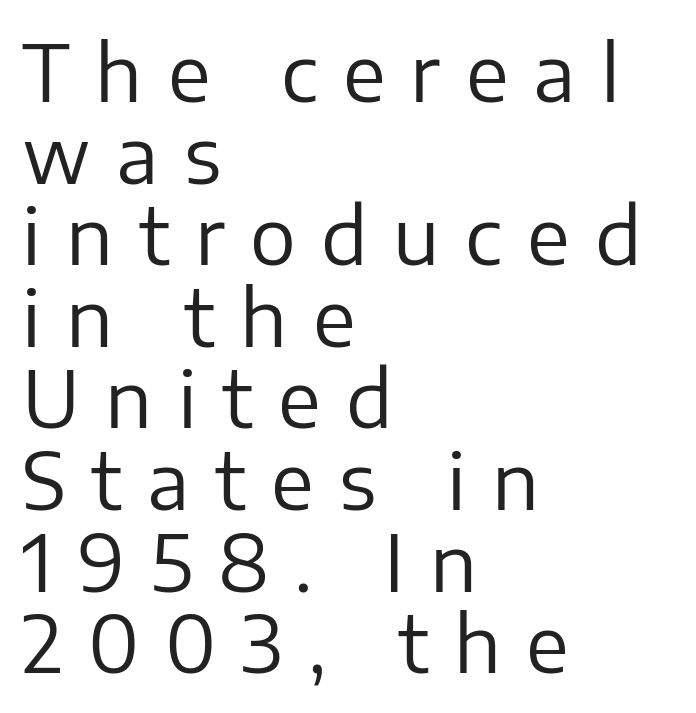
{"serif": "no", "italic": "no", "bold": "no", "weight": "regular", "width": "normal", "stroke_contrast": "low", "x_height": "medium", "monospaced": "no", "underline": "no", "align": "left", "line_spacing": "tight", "line_spacing_ratio": 1.06, "letter_spacing": "wide", "letter_spacing_em": 0.33, "glyph_px": 77}
